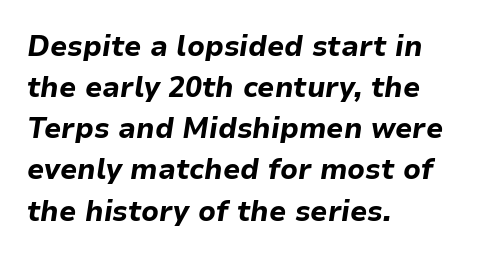
{"italic": "yes", "lean": "right", "slant_degrees": 9, "bold": "yes", "weight": "bold", "width": "normal", "stroke_contrast": "low", "x_height": "medium", "monospaced": "no", "underline": "no", "align": "left", "line_spacing": "normal", "line_spacing_ratio": 1.47, "letter_spacing": "normal", "letter_spacing_em": 0.0, "glyph_px": 28}
